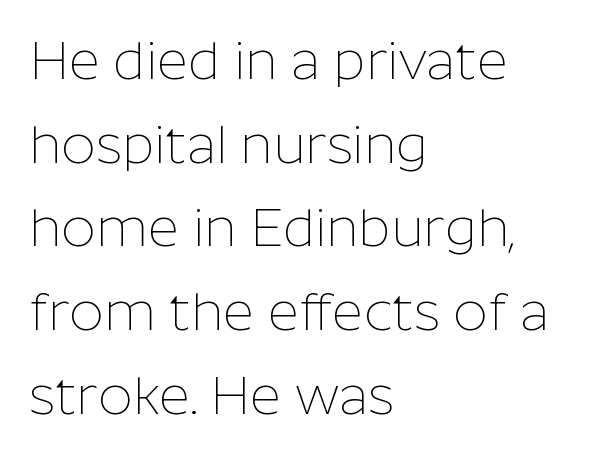
Q: Is the text bold? A: No.
Q: Is the text italic (slanted)? A: No, it is upright.
Q: Is the typeface a serif or a sans-serif typeface? A: Sans-serif.
Q: Is the text underlined? A: No.
Q: How is the paragraph aligned? A: Left-aligned.
Q: Is the spacing between letters normal or unusually wide? A: Normal.
Q: Is the spacing between lines tight, normal or loose? A: Normal.
Q: Width (condensed, normal, or wide)? A: Normal.
Q: Stroke contrast? A: Low.
Q: x-height? A: Medium.
Q: Monospaced? A: No.
